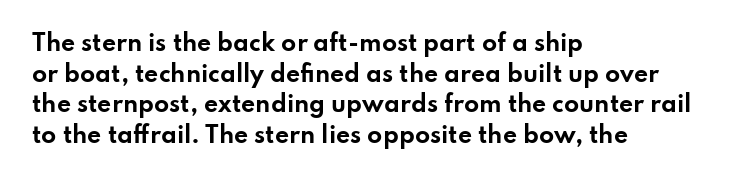
Q: Is the text bold? A: Yes.
Q: Is the text italic (slanted)? A: No, it is upright.
Q: Is the text underlined? A: No.
Q: How is the paragraph aligned? A: Left-aligned.
Q: Is the spacing between letters normal or unusually wide? A: Normal.
Q: Is the spacing between lines tight, normal or loose? A: Normal.
